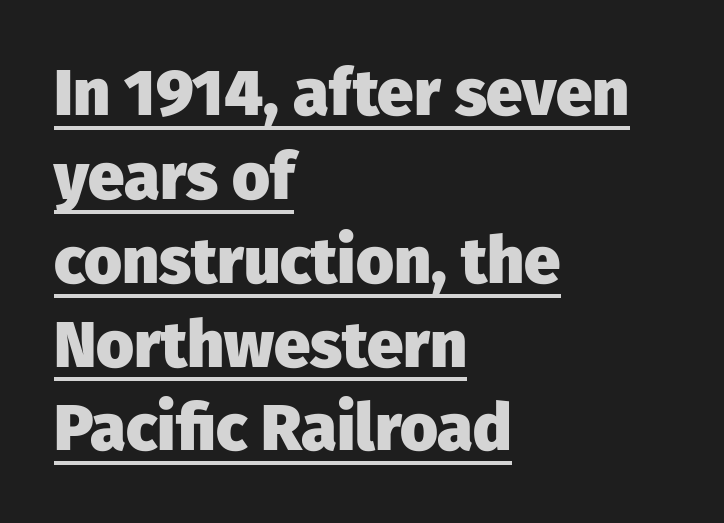
The image shows 65 px heavy sans-serif type, upright; set left-aligned, normal line spacing (1.29x), normal letter spacing, underlined; low stroke contrast and a medium x-height.
